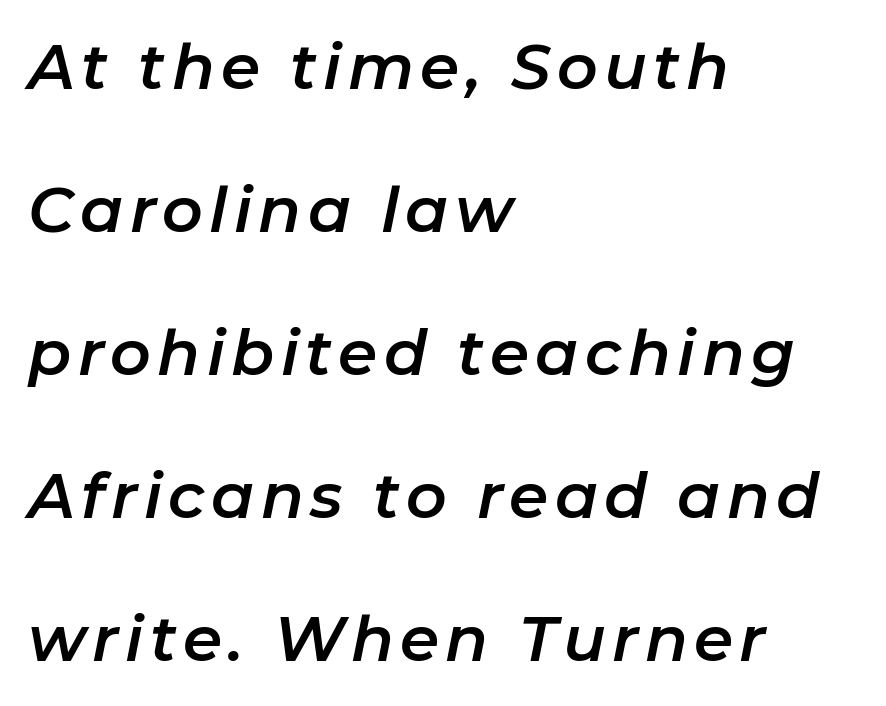
{"italic": "yes", "lean": "right", "slant_degrees": 11, "width": "normal", "stroke_contrast": "low", "x_height": "medium", "monospaced": "no", "underline": "no", "align": "left", "line_spacing": "loose", "line_spacing_ratio": 2.27, "glyph_px": 63}
